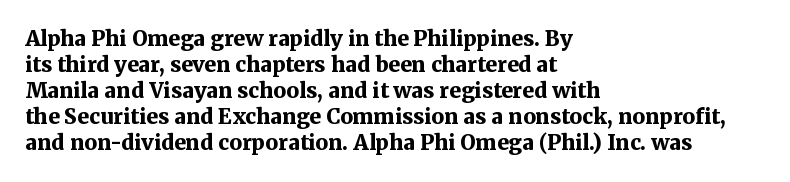
{"italic": "no", "bold": "yes", "underline": "no", "align": "left", "line_spacing_ratio": 1.24, "letter_spacing": "normal", "letter_spacing_em": 0.0, "glyph_px": 21}
